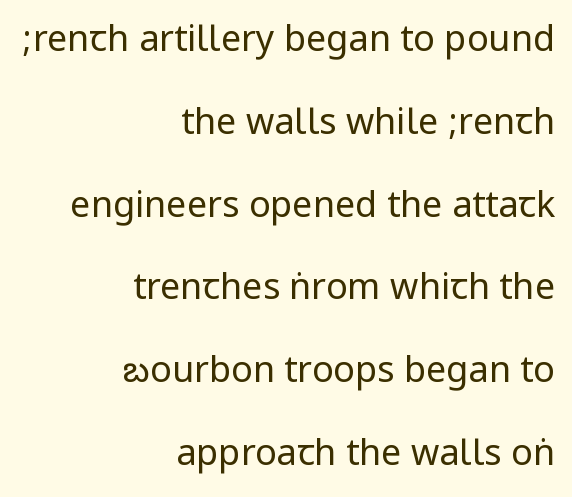
One glance says open: line gaps are wider than usual. Weight class: somewhere from thin through regular. Reading down the block, your eye finds every line finishing at a fixed right position. The font's upright variant was chosen for this text.
